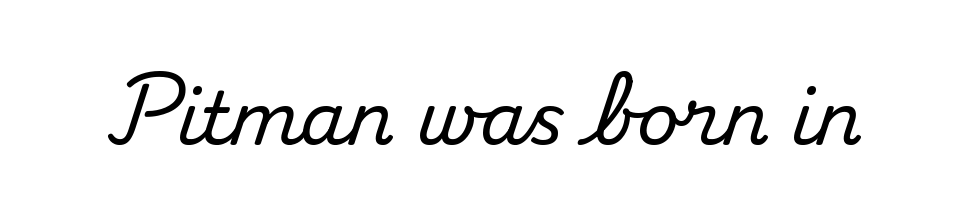
{"serif": "yes", "width": "normal", "stroke_contrast": "medium", "x_height": "small", "monospaced": "no", "underline": "no", "letter_spacing": "normal", "letter_spacing_em": 0.0, "glyph_px": 73}
